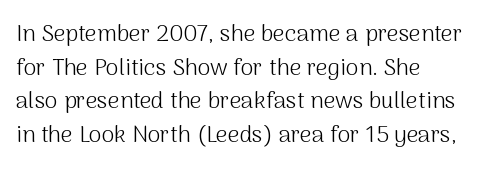
The image shows 23 px text type, upright; set left-aligned, normal line spacing (1.46x), normal letter spacing, not underlined.
